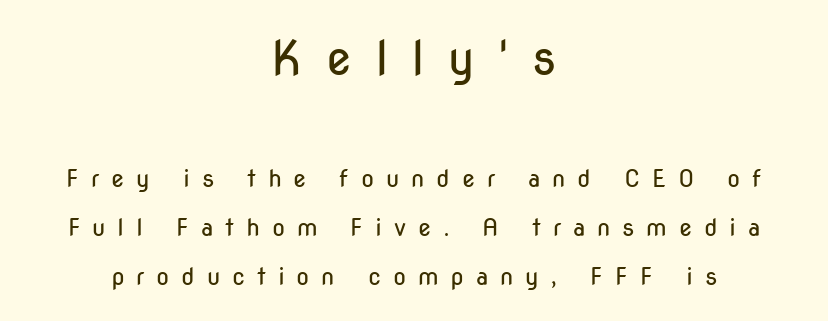
{"serif": "no", "italic": "no", "bold": "no", "weight": "regular", "width": "condensed", "stroke_contrast": "low", "x_height": "medium", "monospaced": "no", "underline": "no", "align": "center", "line_spacing": "loose", "line_spacing_ratio": 2.05, "letter_spacing": "wide", "letter_spacing_em": 0.49, "larger_block": "first", "size_ratio": 1.96, "glyph_px": 47}
